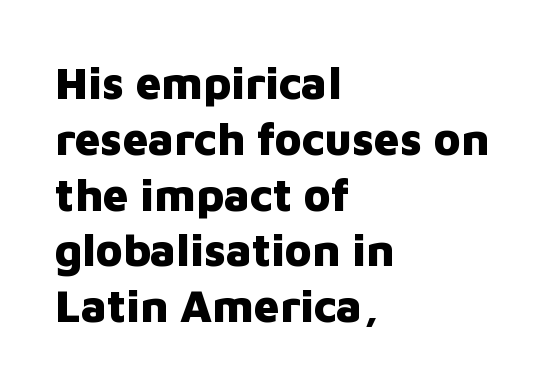
Q: Is the text bold? A: Yes.
Q: Is the text italic (slanted)? A: No, it is upright.
Q: Is the typeface a serif or a sans-serif typeface? A: Sans-serif.
Q: Is the text underlined? A: No.
Q: How is the paragraph aligned? A: Left-aligned.
Q: Is the spacing between letters normal or unusually wide? A: Normal.
Q: Width (condensed, normal, or wide)? A: Normal.
Q: Stroke contrast? A: Low.
Q: x-height? A: Medium.
Q: Monospaced? A: No.
